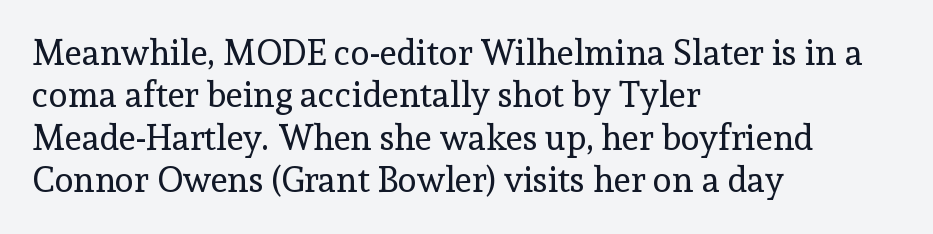
Italic? Not at all — the glyphs are vertical. Look at the bottom of the vertical strokes: they flare into serifs here. Line beginnings align vertically; line endings do not. The horizontal fit of the characters is conventional and even. Unmarked baselines from the first word to the last.
